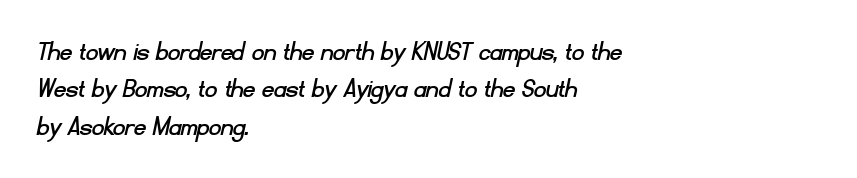
Summary of vertical rhythm: regular, with standard interline spacing. To sum up the face: it is a sans, with no serifs. The words here are not underlined. The setting favours the left margin, as ordinary paragraphs usually do. Think of a printed novel: that variable character pitch is what you see here.
